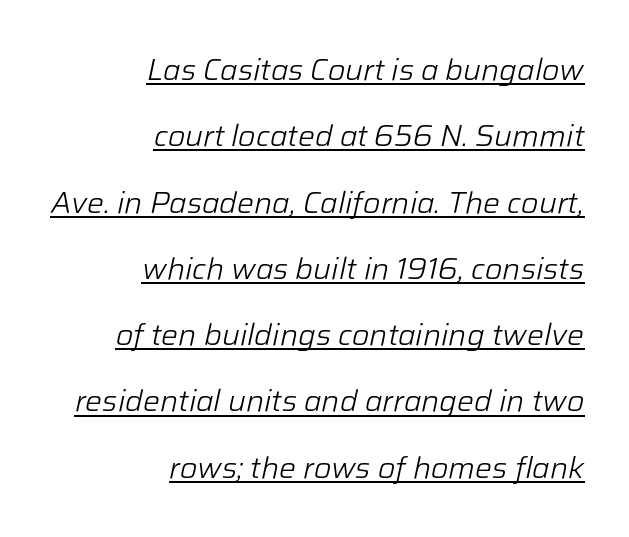
The horizontal fit of the characters is conventional and even. The rendering applies a slant to the glyphs. Glance below the letters and you will spot a drawn line. Here the designer chose a conventional face with non-uniform glyph widths.
